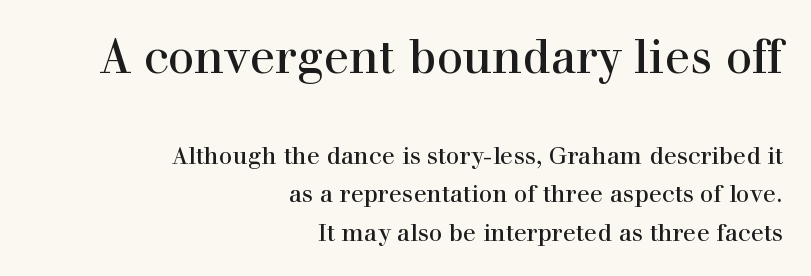
Q: Is the text italic (slanted)? A: No, it is upright.
Q: Is the typeface a serif or a sans-serif typeface? A: Serif.
Q: Is the text underlined? A: No.
Q: How is the paragraph aligned? A: Right-aligned.
Q: Is the spacing between letters normal or unusually wide? A: Normal.
Q: Is the spacing between lines tight, normal or loose? A: Normal.
Q: Which block of text is set in a larger size, the first (top) or the second (bottom)? A: The first (top) one.
Q: Width (condensed, normal, or wide)? A: Normal.
Q: x-height? A: Medium.
Q: Monospaced? A: No.
